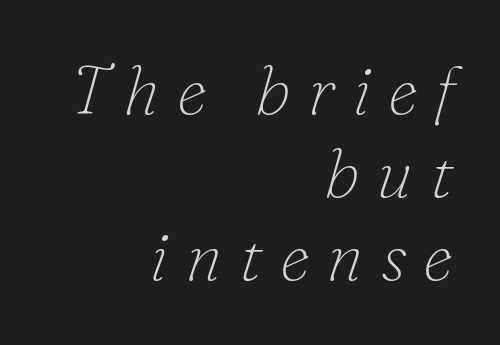
Here the designer chose a conventional face with non-uniform glyph widths. Check where the strokes stop: tiny serifs finish them off. A student would call this right alignment; a typographer would say flush right, rag left. Slanted lettering throughout. Descenders are the only things crossing below the line. The font is comparable to plain body text, perhaps lighter.
